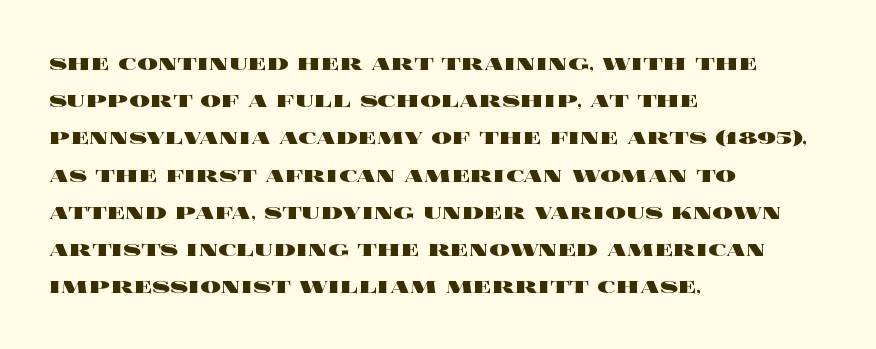
Notice how descenders clear the ascenders below comfortably — that's standard leading. Compared with an ordinary text face, these strokes are far heavier — a full bold. Compared with typical body copy, the letter spacing here is the same. Italic: no, the glyphs are upright roman. The rag falls on the right side of this text block. Descenders hang freely into open space.
